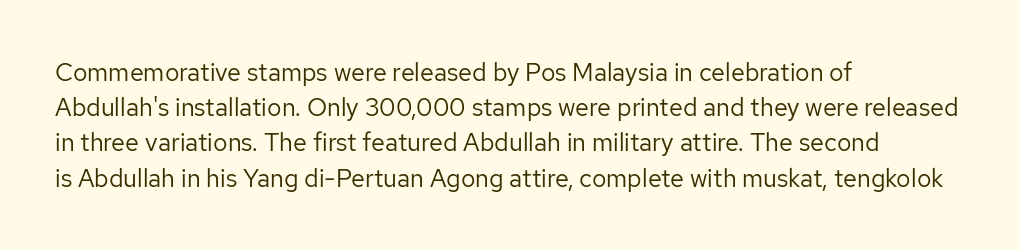
{"italic": "no", "bold": "no", "underline": "no", "align": "left", "line_spacing": "normal", "line_spacing_ratio": 1.41, "letter_spacing": "normal", "letter_spacing_em": 0.0, "glyph_px": 25}
